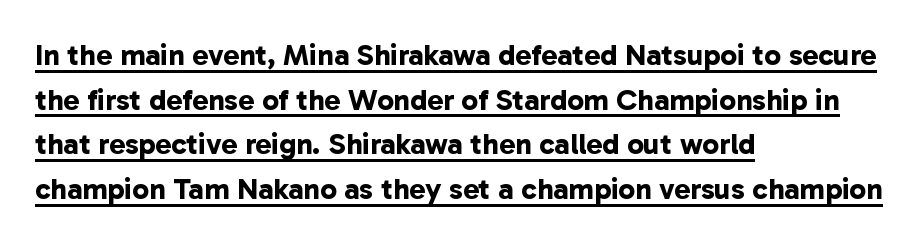
{"serif": "no", "bold": "yes", "weight": "bold", "width": "normal", "stroke_contrast": "low", "x_height": "medium", "monospaced": "no", "underline": "yes", "align": "left", "line_spacing": "normal", "line_spacing_ratio": 1.49, "letter_spacing": "normal", "letter_spacing_em": 0.0, "glyph_px": 30}
